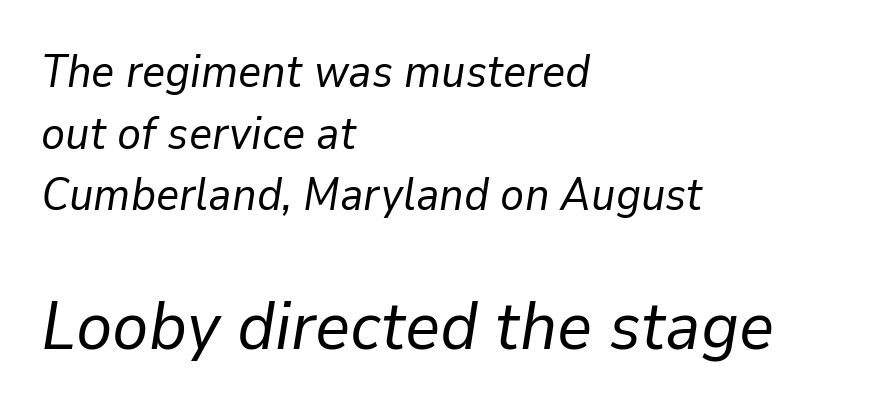
The image shows 68 px regular-weight type, italic (leaning right); set left-aligned, normal line spacing (1.37x), normal letter spacing, not underlined; the second (bottom) block is 1.51x larger; low stroke contrast and a medium x-height.
